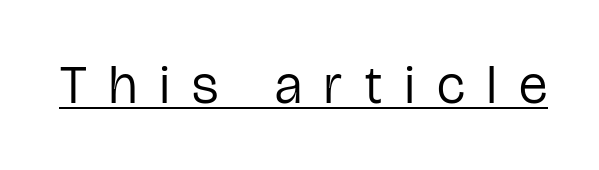
Q: Is the text bold? A: No.
Q: Is the text italic (slanted)? A: No, it is upright.
Q: Is the typeface a serif or a sans-serif typeface? A: Sans-serif.
Q: Is the text underlined? A: Yes.
Q: Is the spacing between letters normal or unusually wide? A: Unusually wide.
Q: Width (condensed, normal, or wide)? A: Condensed.
Q: Stroke contrast? A: Low.
Q: x-height? A: Medium.
Q: Monospaced? A: No.
